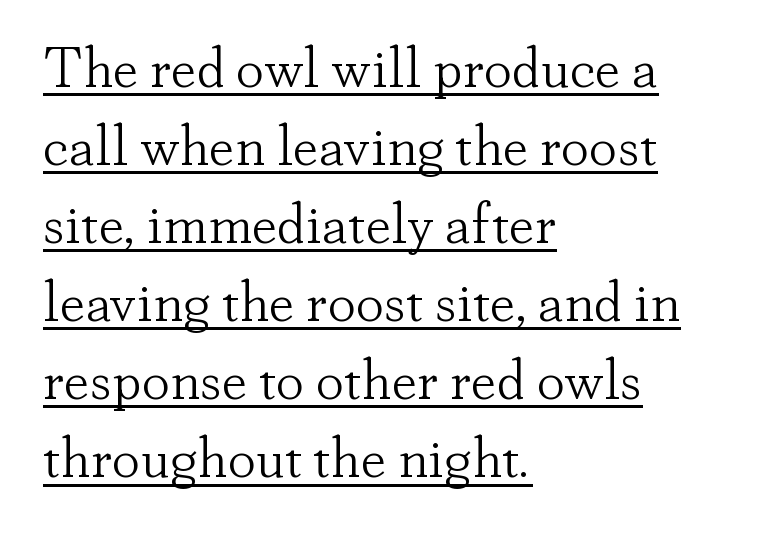
This is the regular roman posture of the typeface. Honestly, the letter spacing is just normal — you wouldn't notice it. You can tell from the footed stems that serif type was used. A quiet, ordinary-to-light weight characterises the typeface. This sample is left-justified, so line endings fall wherever the words run out.
